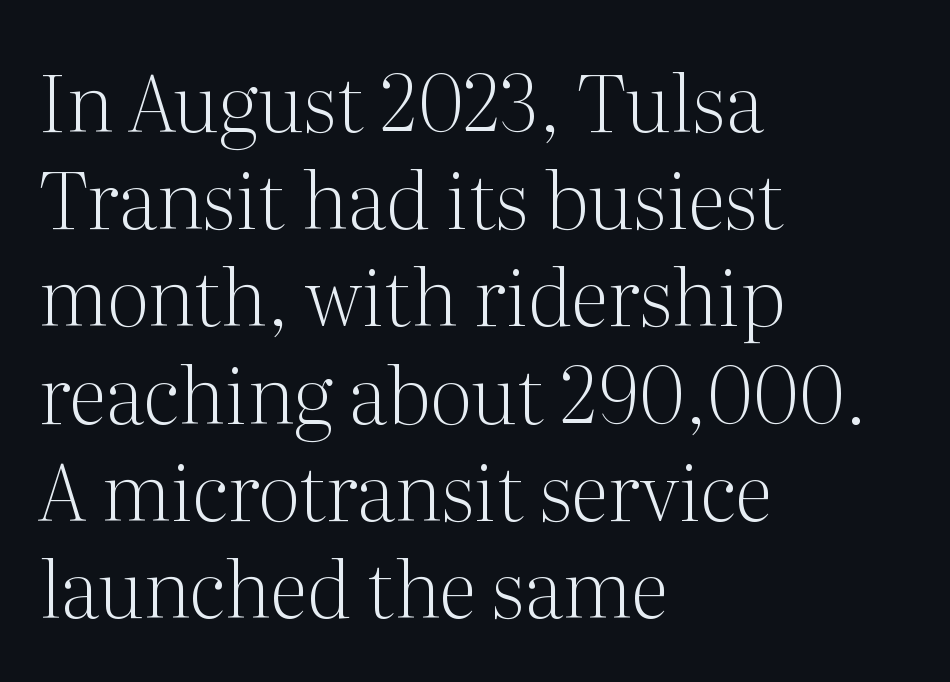
{"serif": "yes", "italic": "no", "bold": "no", "weight": "light", "width": "normal", "stroke_contrast": "medium", "x_height": "medium", "monospaced": "no", "underline": "no", "align": "left", "line_spacing_ratio": 1.23, "letter_spacing": "normal", "letter_spacing_em": 0.0, "glyph_px": 79}
